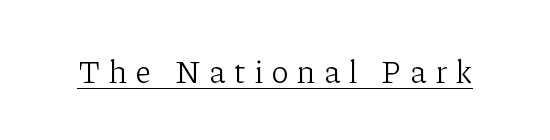
{"serif": "yes", "italic": "no", "bold": "no", "weight": "light", "width": "normal", "stroke_contrast": "low", "x_height": "medium", "monospaced": "no", "underline": "yes", "letter_spacing": "wide", "letter_spacing_em": 0.28, "glyph_px": 32}
